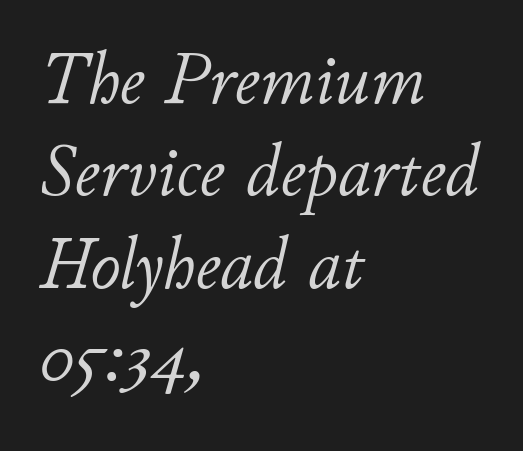
{"italic": "yes", "lean": "right", "slant_degrees": 11, "bold": "no", "weight": "light", "width": "normal", "stroke_contrast": "low", "x_height": "small", "monospaced": "no", "underline": "no", "align": "left", "line_spacing": "normal", "line_spacing_ratio": 1.25, "letter_spacing": "normal", "letter_spacing_em": 0.0, "glyph_px": 74}
